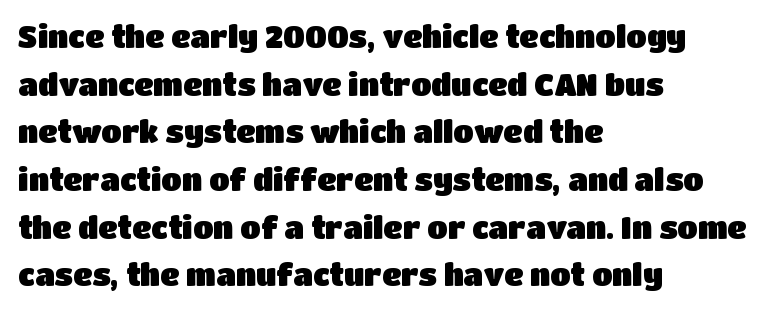
Q: Is the text italic (slanted)? A: No, it is upright.
Q: Is the typeface a serif or a sans-serif typeface? A: Sans-serif.
Q: Is the text underlined? A: No.
Q: How is the paragraph aligned? A: Left-aligned.
Q: Is the spacing between letters normal or unusually wide? A: Normal.
Q: Is the spacing between lines tight, normal or loose? A: Normal.
Q: Width (condensed, normal, or wide)? A: Normal.
Q: Stroke contrast? A: Low.
Q: x-height? A: Large.
Q: Monospaced? A: No.
